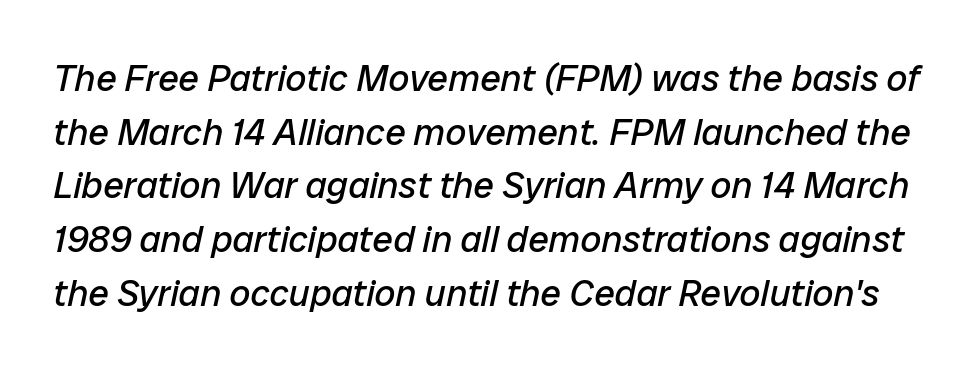
Q: Is the text bold? A: No.
Q: Is the text italic (slanted)? A: Yes, it leans right by about 12 degrees.
Q: Is the text underlined? A: No.
Q: Is the spacing between letters normal or unusually wide? A: Normal.
Q: Is the spacing between lines tight, normal or loose? A: Normal.
Q: Width (condensed, normal, or wide)? A: Normal.
Q: Stroke contrast? A: Low.
Q: x-height? A: Medium.
Q: Monospaced? A: No.
